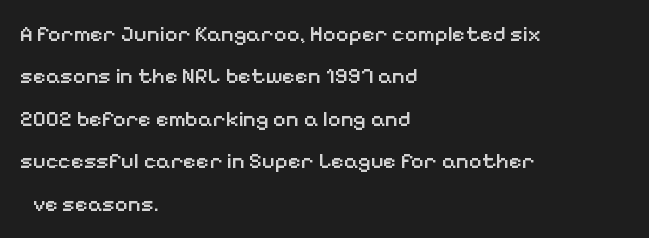
It's the straight-up-and-down kind of type. The space directly below the letters is spotless. In terms of weight, the rendering is demibold, just under bold. Line spacing here is loose.
